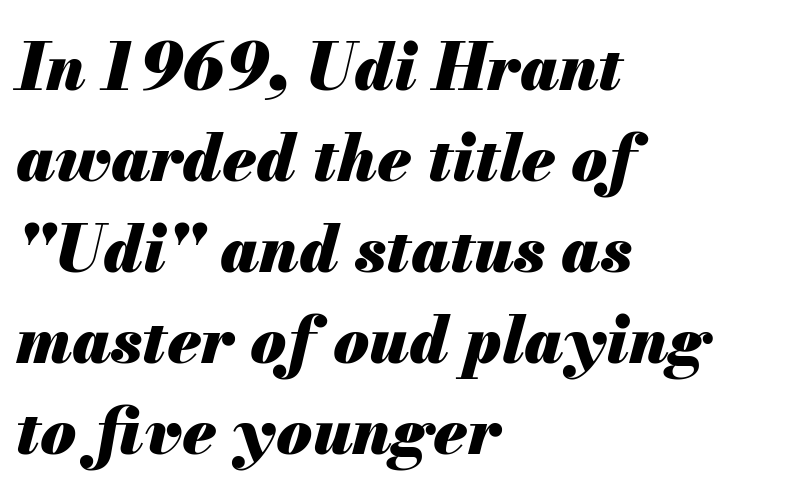
The image shows 65 px heavy type, italic (leaning right); set left-aligned, normal line spacing (1.4x), normal letter spacing, not underlined; medium stroke contrast and a small x-height.
